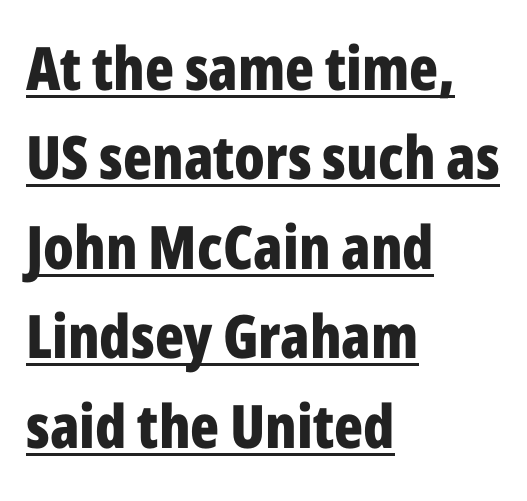
The face used here is a sans, in the tradition of grotesques and geometrics. These lines are set flush left with a ragged right edge. Tall strokes in this sample are plumb rather than angled. Compared with an ordinary text face, these strokes are far heavier — a full bold. Proportional: the letters do not fall into vertical columns. A typesetter would call this zero additional tracking.
